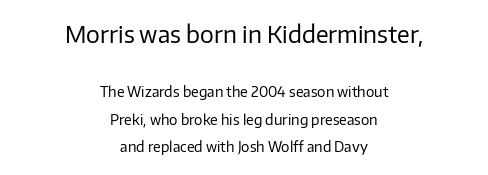
{"italic": "no", "bold": "no", "underline": "no", "align": "center", "line_spacing": "loose", "line_spacing_ratio": 1.95, "letter_spacing": "normal", "letter_spacing_em": 0.0, "larger_block": "first", "size_ratio": 1.64, "glyph_px": 23}
